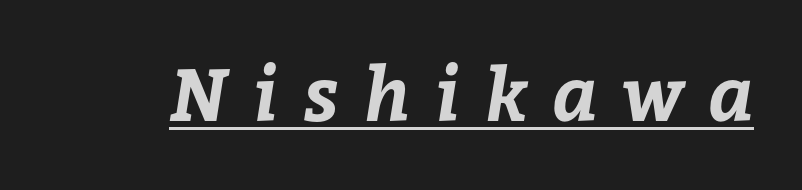
Q: Is the text bold? A: Yes.
Q: Is the text underlined? A: Yes.
Q: Is the spacing between letters normal or unusually wide? A: Unusually wide.
Q: Width (condensed, normal, or wide)? A: Normal.
Q: Stroke contrast? A: Low.
Q: x-height? A: Medium.
Q: Monospaced? A: No.
